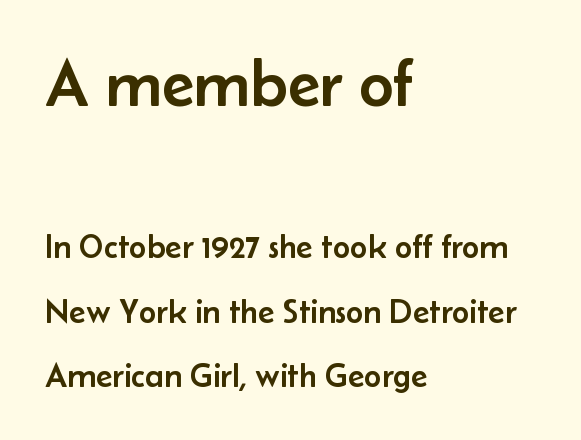
Q: Is the text italic (slanted)? A: No, it is upright.
Q: Is the typeface a serif or a sans-serif typeface? A: Sans-serif.
Q: Is the text underlined? A: No.
Q: How is the paragraph aligned? A: Left-aligned.
Q: Is the spacing between letters normal or unusually wide? A: Normal.
Q: Is the spacing between lines tight, normal or loose? A: Loose.
Q: Which block of text is set in a larger size, the first (top) or the second (bottom)? A: The first (top) one.
Q: Width (condensed, normal, or wide)? A: Normal.
Q: Stroke contrast? A: Low.
Q: x-height? A: Small.
Q: Monospaced? A: No.
